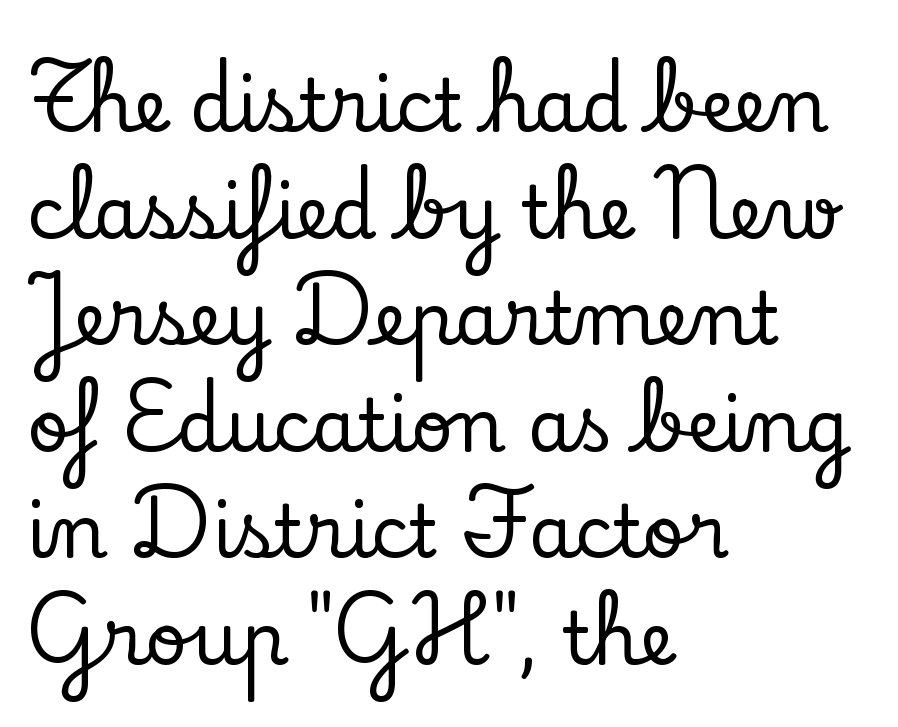
{"serif": "yes", "italic": "no", "width": "normal", "stroke_contrast": "low", "x_height": "small", "monospaced": "no", "underline": "no", "align": "left", "line_spacing": "normal", "line_spacing_ratio": 1.46, "letter_spacing": "normal", "letter_spacing_em": 0.0, "glyph_px": 73}
